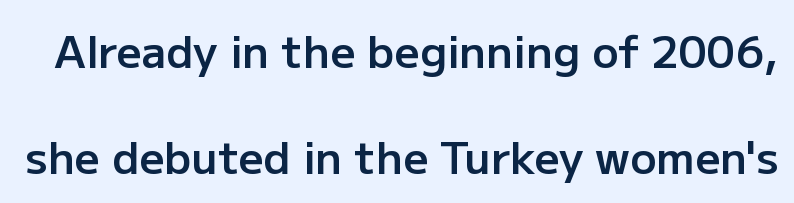
The image shows 44 px semibold sans-serif type, upright; set loose line spacing (2.4x), normal letter spacing, not underlined; low stroke contrast and a medium x-height.
